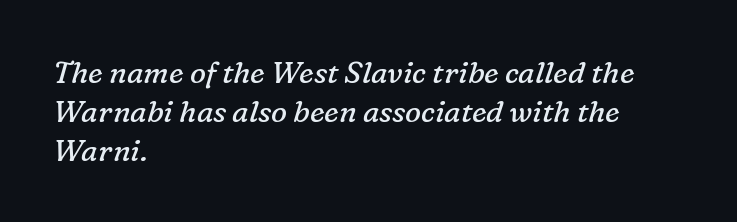
Observe the ordinary spacing: letters are neighbours, not strangers. Does the leading feel generous? No, just average. Is this a fixed-width face? No — the glyphs have proportional, varying widths. Glance below the letters and you will spot only blank space. Where is the straight margin? On the left.
